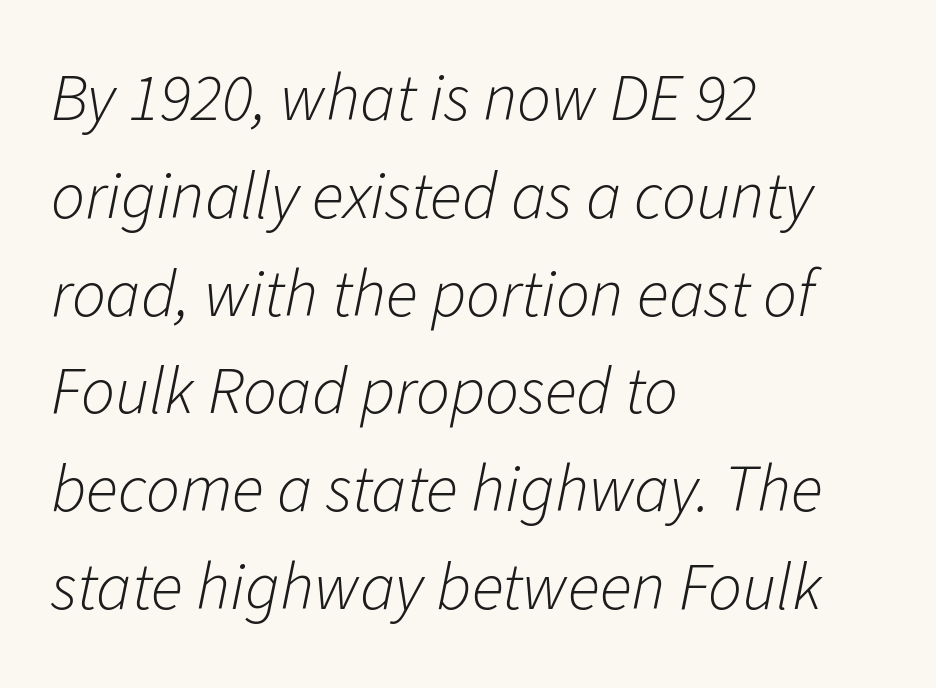
The whole block is typeset with a tilt. Letter spacing: default. Type without underlining. The lines sit at an ordinary, default distance from one another. The face looks like a standard text weight, possibly lighter. The compositor pushed each line to the left boundary.
